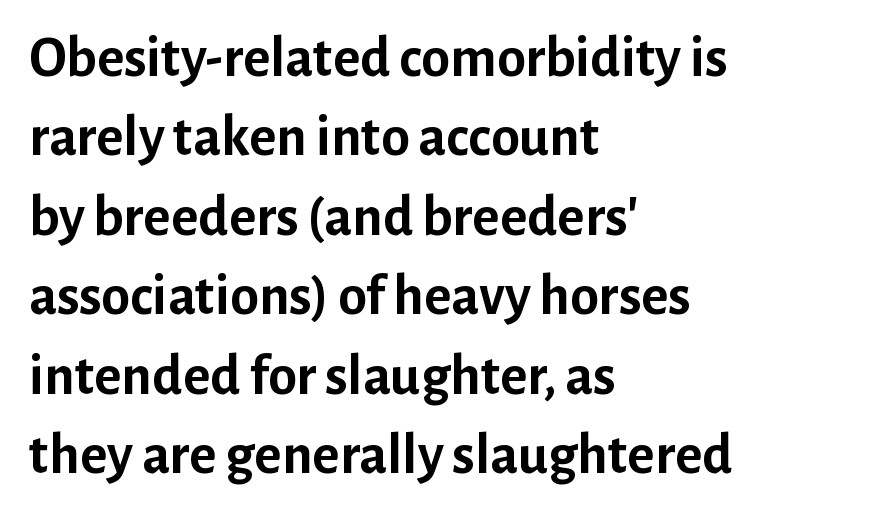
The image shows 58 px semibold sans-serif type, upright; set left-aligned, normal line spacing (1.37x), normal letter spacing, not underlined; low stroke contrast and a medium x-height.
